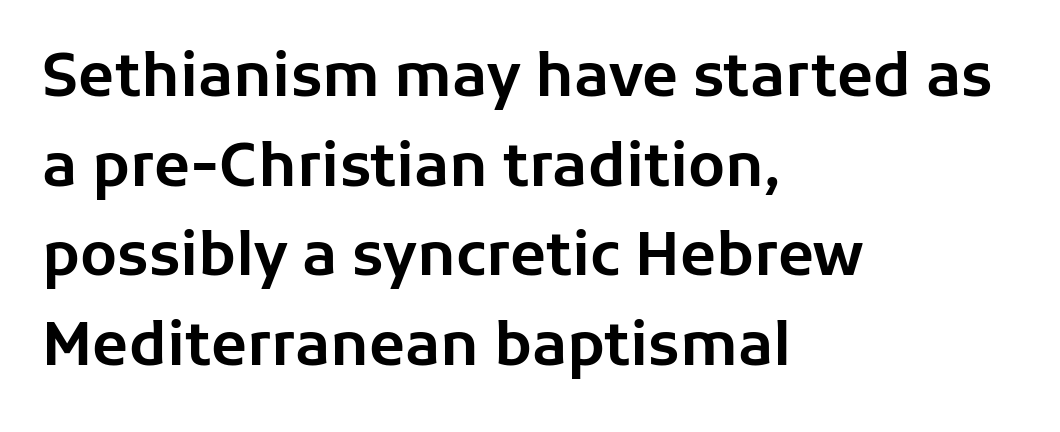
The image shows 59 px sans-serif type, upright; set left-aligned, normal line spacing (1.52x), normal letter spacing, not underlined; low stroke contrast and a medium x-height.
